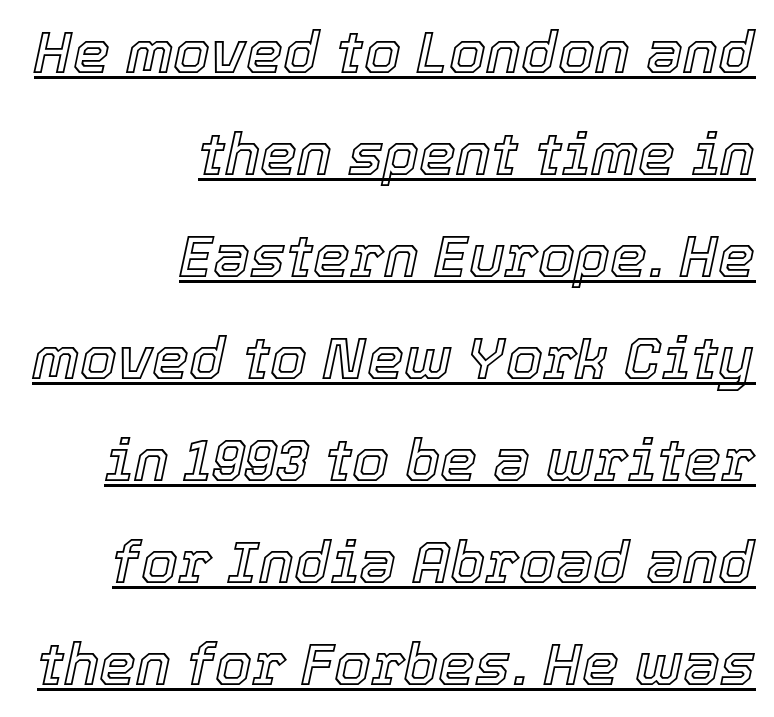
Q: Is the text italic (slanted)? A: Yes, it leans right by about 12 degrees.
Q: Is the text underlined? A: Yes.
Q: How is the paragraph aligned? A: Right-aligned.
Q: Is the spacing between letters normal or unusually wide? A: Normal.
Q: Width (condensed, normal, or wide)? A: Normal.
Q: x-height? A: Medium.
Q: Monospaced? A: No.
